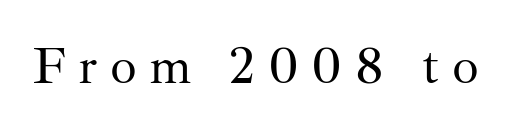
These lines are composed in type with serifs. This sample has the flowing, uneven cadence of proportional lettering. Compared with a typical body face, this is equally light or lighter still. Display-style spreading of the glyphs; the letterfit is very open. The gap between lines stays unmarked.
